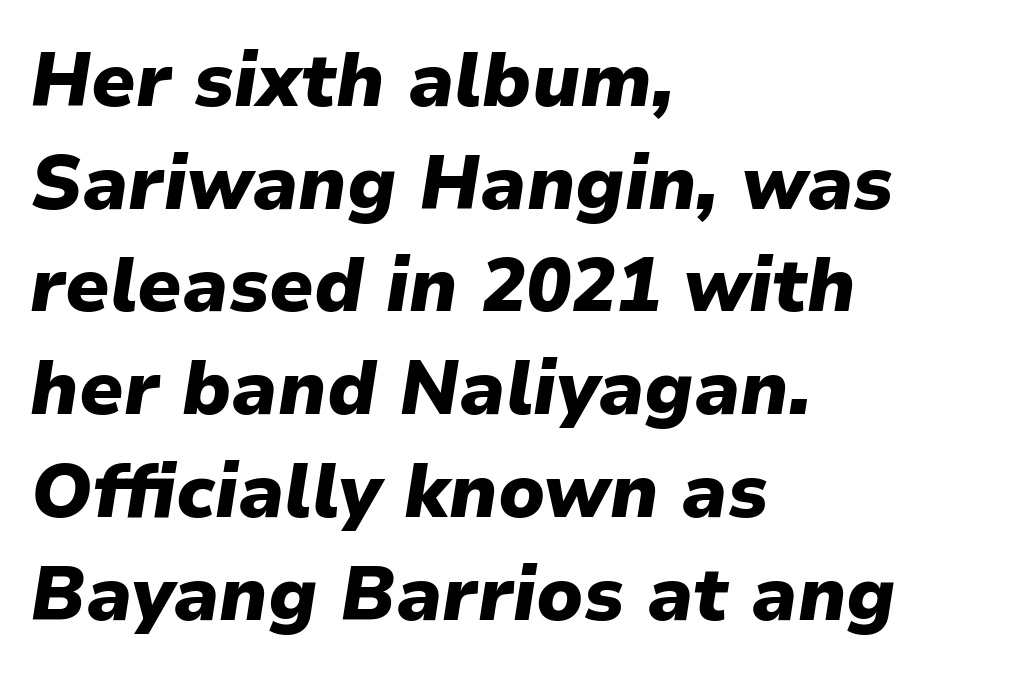
Q: Is the text bold? A: Yes.
Q: Is the text italic (slanted)? A: Yes, it leans right by about 9 degrees.
Q: Is the text underlined? A: No.
Q: How is the paragraph aligned? A: Left-aligned.
Q: Is the spacing between letters normal or unusually wide? A: Normal.
Q: Is the spacing between lines tight, normal or loose? A: Normal.
Q: Width (condensed, normal, or wide)? A: Normal.
Q: Stroke contrast? A: Low.
Q: x-height? A: Medium.
Q: Monospaced? A: No.
